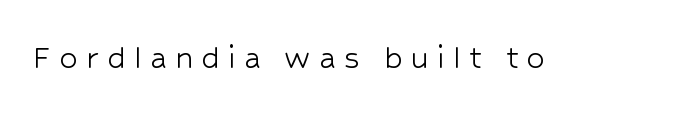
The image shows 37 px light sans-serif type, upright; set unusually wide letter spacing (+0.22 em), not underlined; low stroke contrast and a medium x-height.
